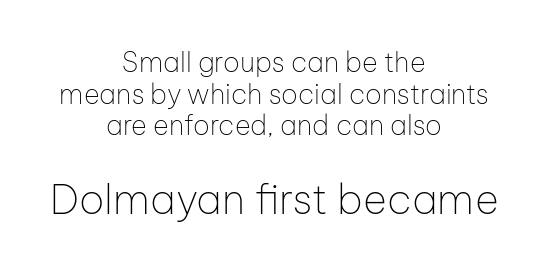
The image shows 41 px thin sans-serif type, upright; set centered, line spacing 1.17x, normal letter spacing, not underlined; the second (bottom) block is 1.52x larger; low stroke contrast and a medium x-height.
